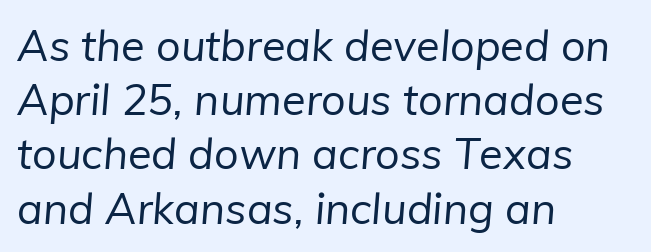
{"serif": "no", "bold": "no", "weight": "regular", "width": "normal", "stroke_contrast": "low", "x_height": "medium", "monospaced": "no", "underline": "no", "align": "left", "line_spacing": "normal", "line_spacing_ratio": 1.26, "letter_spacing": "normal", "letter_spacing_em": 0.0, "glyph_px": 43}
